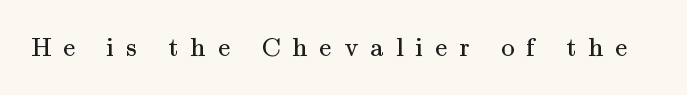
The image shows 27 px text type, upright; set unusually wide letter spacing (+0.45 em), not underlined.
